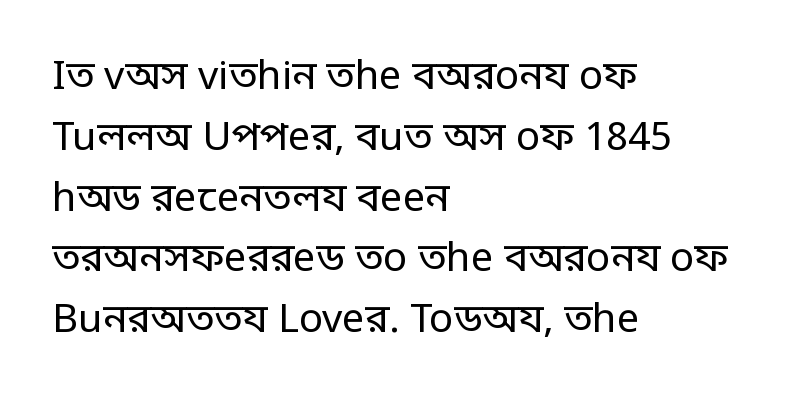
The image shows 40 px regular-weight, condensed sans-serif type, upright; set left-aligned, normal line spacing (1.52x), normal letter spacing, not underlined; low stroke contrast.
